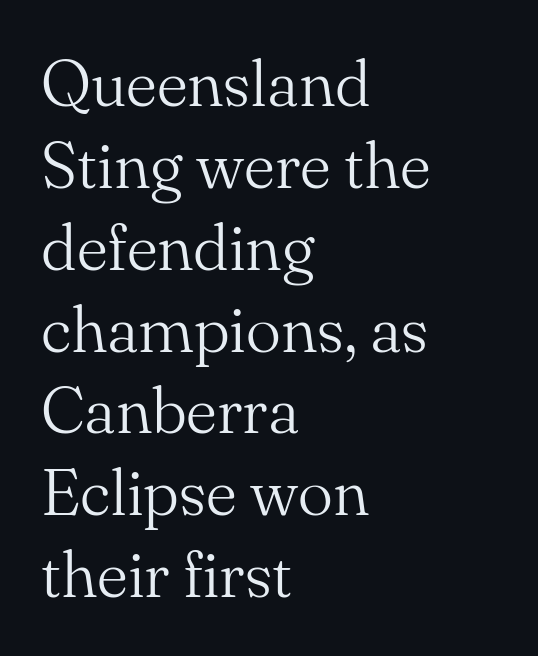
Q: Is the text bold? A: No.
Q: Is the text italic (slanted)? A: No, it is upright.
Q: Is the typeface a serif or a sans-serif typeface? A: Serif.
Q: Is the text underlined? A: No.
Q: How is the paragraph aligned? A: Left-aligned.
Q: Is the spacing between letters normal or unusually wide? A: Normal.
Q: Width (condensed, normal, or wide)? A: Normal.
Q: Stroke contrast? A: Medium.
Q: x-height? A: Small.
Q: Monospaced? A: No.
